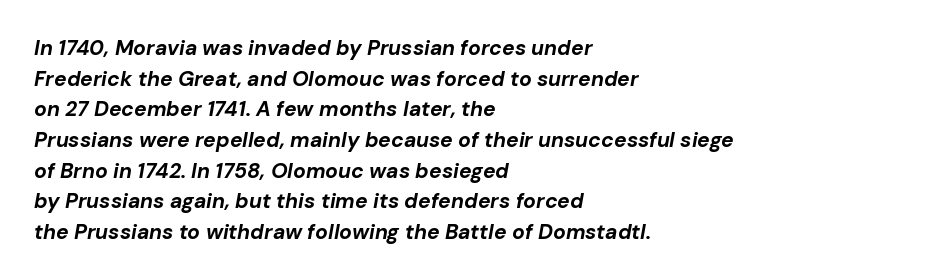
Q: Is the text bold? A: Yes.
Q: Is the text italic (slanted)? A: Yes, it leans right by about 10 degrees.
Q: Is the text underlined? A: No.
Q: How is the paragraph aligned? A: Left-aligned.
Q: Is the spacing between letters normal or unusually wide? A: Normal.
Q: Is the spacing between lines tight, normal or loose? A: Normal.
